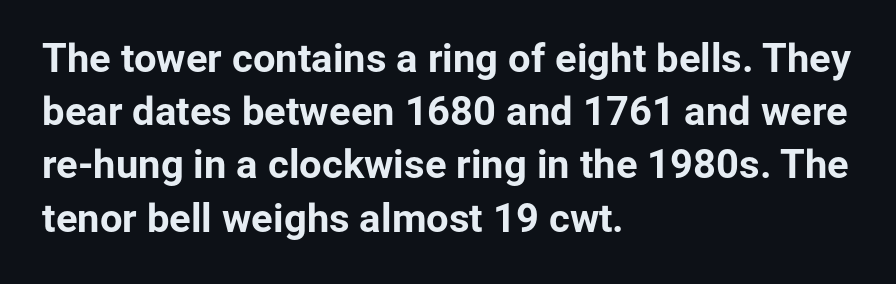
The image shows 40 px bold sans-serif type, upright; set left-aligned, normal line spacing (1.33x), normal letter spacing, not underlined; low stroke contrast and a medium x-height.
